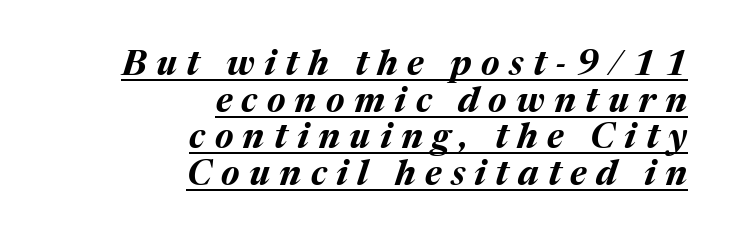
The image shows 35 px bold type, italic (leaning right); set right-aligned, tight line spacing (1.05x), unusually wide letter spacing (+0.27 em), underlined; medium stroke contrast and a medium x-height.
